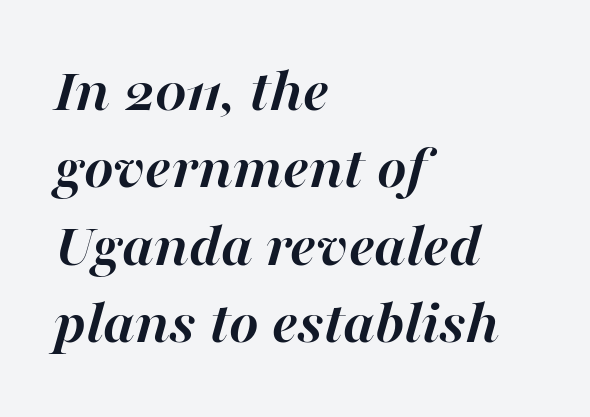
Q: Is the text bold? A: Yes.
Q: Is the text italic (slanted)? A: Yes, it leans right by about 16 degrees.
Q: Is the text underlined? A: No.
Q: How is the paragraph aligned? A: Left-aligned.
Q: Is the spacing between letters normal or unusually wide? A: Normal.
Q: Width (condensed, normal, or wide)? A: Normal.
Q: Stroke contrast? A: High.
Q: x-height? A: Medium.
Q: Monospaced? A: No.
